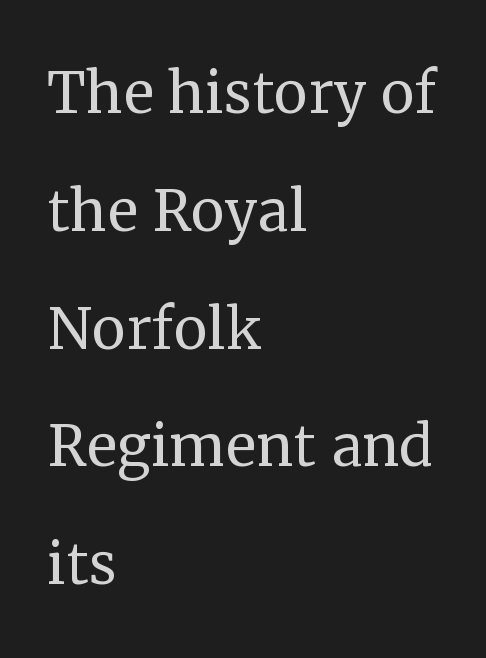
The image shows 76 px regular-weight serif type, upright; set left-aligned, normal line spacing (1.55x), normal letter spacing, not underlined; medium stroke contrast and a medium x-height.
